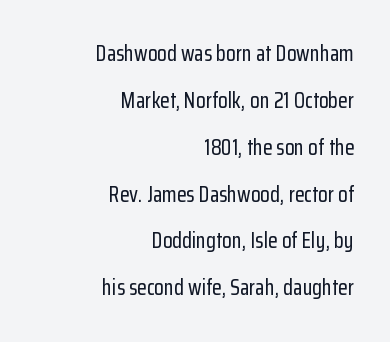
{"italic": "no", "underline": "no", "align": "right", "line_spacing": "loose", "line_spacing_ratio": 2.13, "letter_spacing": "normal", "letter_spacing_em": 0.0, "glyph_px": 22}
